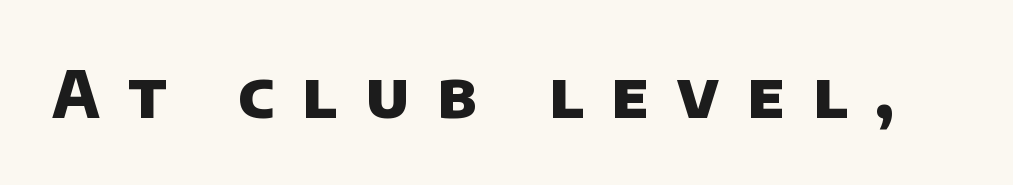
The image shows 64 px heavy sans-serif type; set unusually wide letter spacing (+0.44 em), not underlined; low stroke contrast and a large x-height.
